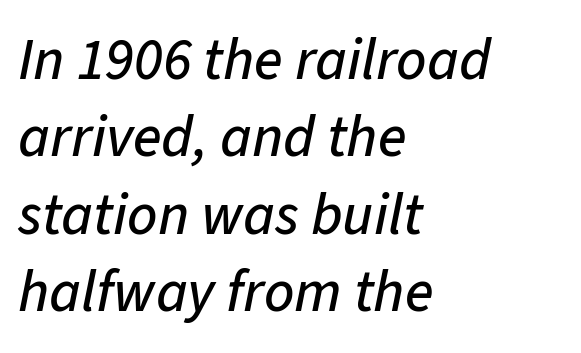
Q: Is the text italic (slanted)? A: Yes, it leans right by about 11 degrees.
Q: Is the text underlined? A: No.
Q: How is the paragraph aligned? A: Left-aligned.
Q: Is the spacing between letters normal or unusually wide? A: Normal.
Q: Is the spacing between lines tight, normal or loose? A: Normal.
Q: Width (condensed, normal, or wide)? A: Normal.
Q: Stroke contrast? A: Low.
Q: x-height? A: Medium.
Q: Monospaced? A: No.
